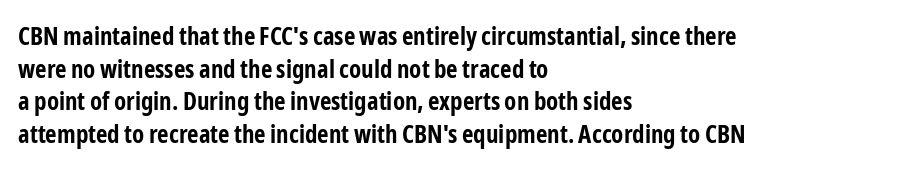
Q: Is the text bold? A: Yes.
Q: Is the text italic (slanted)? A: No, it is upright.
Q: Is the text underlined? A: No.
Q: How is the paragraph aligned? A: Left-aligned.
Q: Is the spacing between letters normal or unusually wide? A: Normal.
Q: Is the spacing between lines tight, normal or loose? A: Normal.
